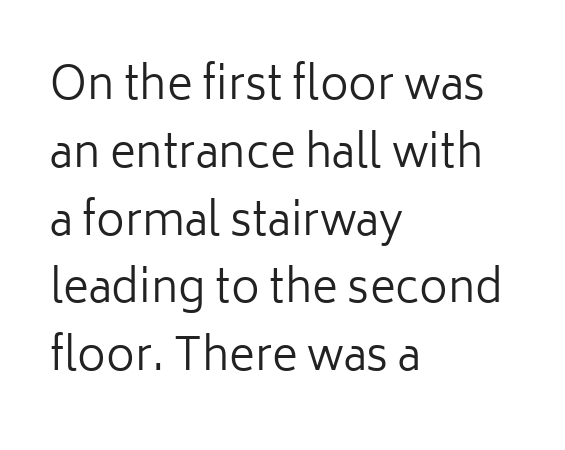
The image shows 44 px regular-weight sans-serif type, upright; set left-aligned, normal line spacing (1.54x), normal letter spacing, not underlined; low stroke contrast and a medium x-height.
